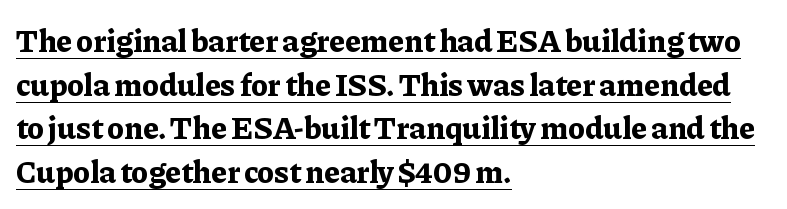
The image shows 32 px bold serif type, upright; set left-aligned, normal line spacing (1.36x), normal letter spacing, underlined; low stroke contrast and a medium x-height.
